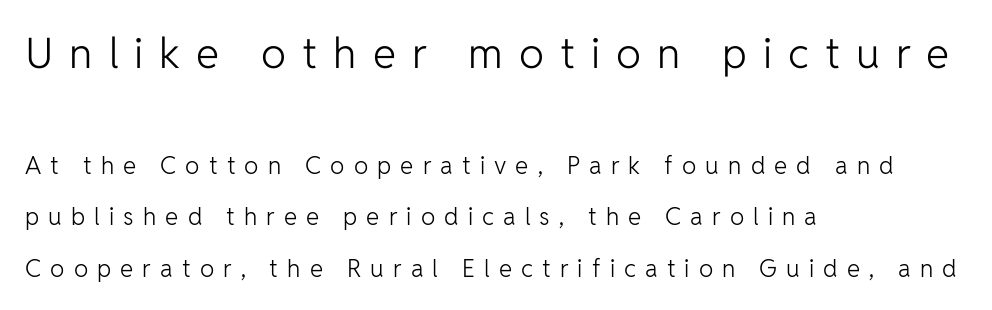
Q: Is the text bold? A: No.
Q: Is the text italic (slanted)? A: No, it is upright.
Q: Is the typeface a serif or a sans-serif typeface? A: Sans-serif.
Q: Is the text underlined? A: No.
Q: How is the paragraph aligned? A: Left-aligned.
Q: Is the spacing between letters normal or unusually wide? A: Unusually wide.
Q: Is the spacing between lines tight, normal or loose? A: Loose.
Q: Which block of text is set in a larger size, the first (top) or the second (bottom)? A: The first (top) one.
Q: Width (condensed, normal, or wide)? A: Normal.
Q: Stroke contrast? A: Low.
Q: x-height? A: Medium.
Q: Monospaced? A: No.
